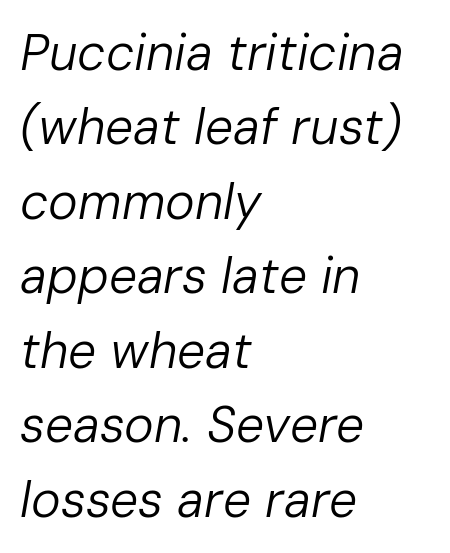
Q: Is the text bold? A: No.
Q: Is the text italic (slanted)? A: Yes, it leans right by about 10 degrees.
Q: Is the text underlined? A: No.
Q: How is the paragraph aligned? A: Left-aligned.
Q: Is the spacing between letters normal or unusually wide? A: Normal.
Q: Is the spacing between lines tight, normal or loose? A: Normal.
Q: Width (condensed, normal, or wide)? A: Normal.
Q: Stroke contrast? A: Low.
Q: x-height? A: Medium.
Q: Monospaced? A: No.
